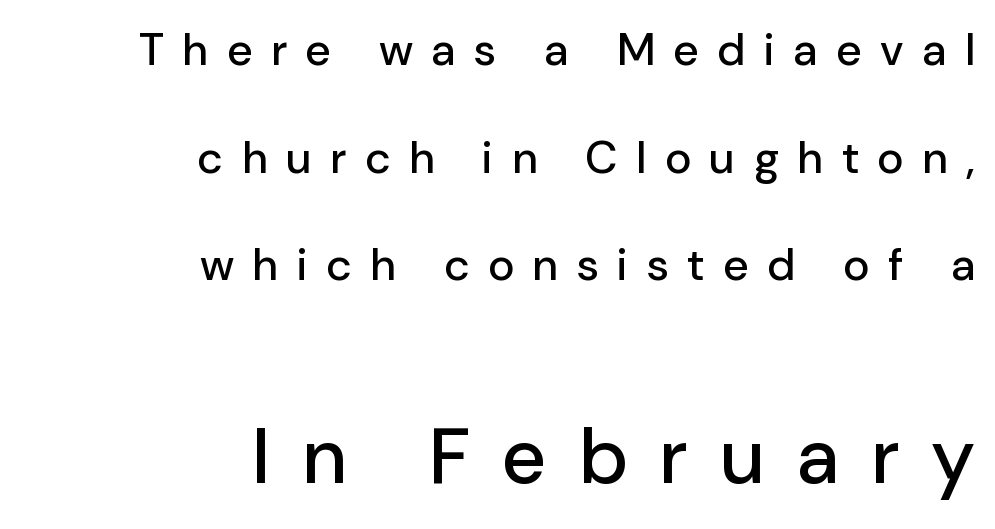
{"serif": "no", "italic": "no", "width": "normal", "stroke_contrast": "low", "x_height": "medium", "monospaced": "no", "underline": "no", "align": "right", "line_spacing": "loose", "line_spacing_ratio": 2.39, "letter_spacing": "wide", "letter_spacing_em": 0.41, "larger_block": "second", "size_ratio": 1.73, "glyph_px": 78}
